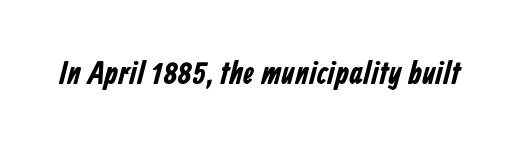
The image shows 32 px condensed sans-serif type; set normal letter spacing, not underlined; low stroke contrast and a medium x-height.
